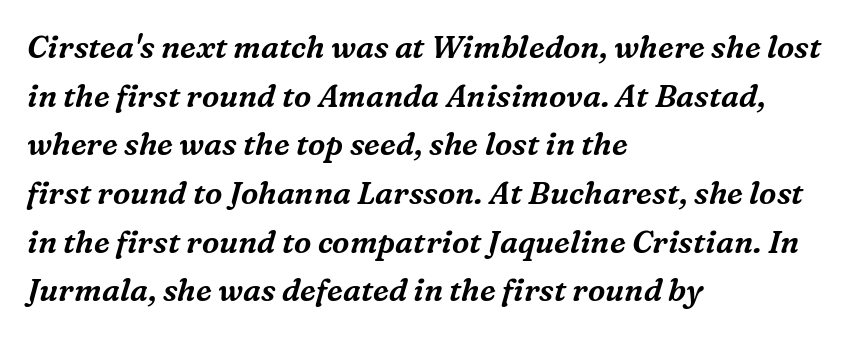
The image shows 31 px serif type, italic (leaning right); set left-aligned, normal line spacing (1.57x), normal letter spacing, not underlined; medium stroke contrast and a medium x-height.
